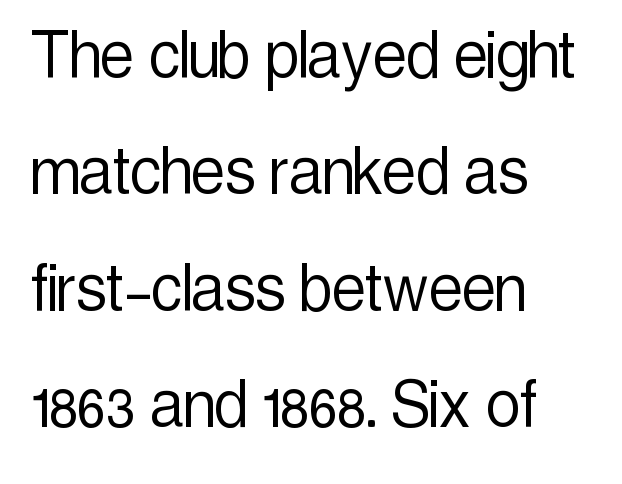
{"serif": "no", "italic": "no", "bold": "no", "weight": "light", "width": "condensed", "x_height": "medium", "monospaced": "no", "underline": "no", "align": "left", "line_spacing": "normal", "line_spacing_ratio": 1.53, "letter_spacing": "normal", "letter_spacing_em": 0.0, "glyph_px": 76}
